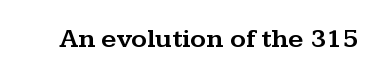
This rendering leaves character spacing at its baseline value. Has an underline been added? It has not. No italicization has been applied; the sample stays upright.
